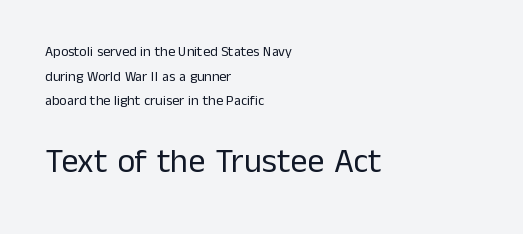
Only glyphs here, with clear space below each row. Upright lettering throughout. Vertical stems look standard width or narrower in stroke. Compared with typical body copy, the letter spacing here is the same. Observe the absence of serifs on each vertical stroke in this sample.
